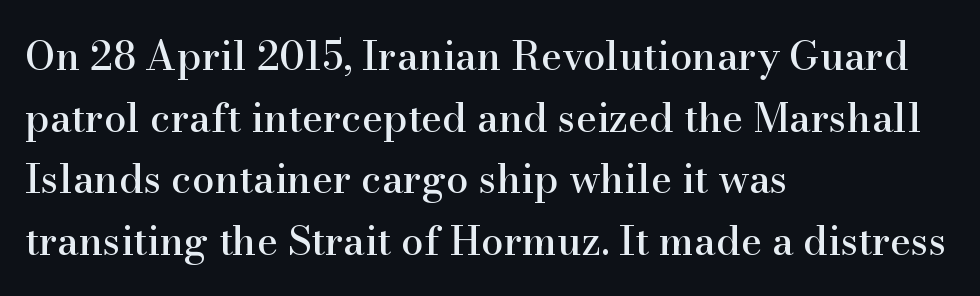
The image shows 40 px serif type, upright; set left-aligned, normal line spacing (1.54x), normal letter spacing, not underlined; high stroke contrast and a small x-height.
